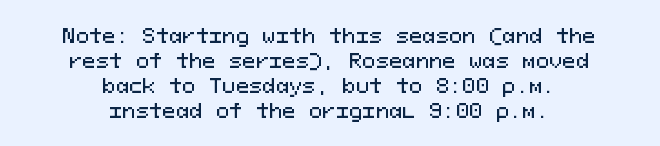
The image shows 20 px text type, upright; set centered, normal line spacing (1.25x), normal letter spacing, not underlined.
